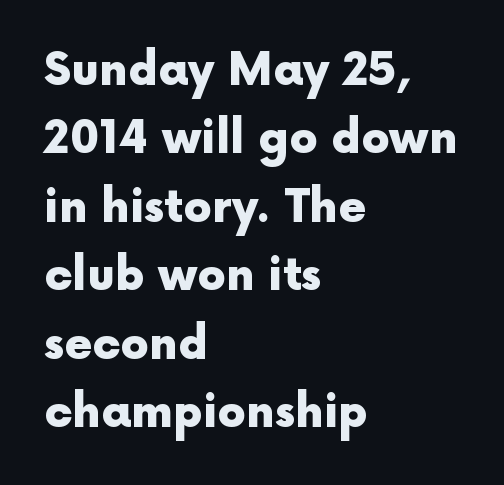
The image shows 45 px heavy sans-serif type, upright; set left-aligned, normal line spacing (1.52x), normal letter spacing, not underlined; a medium x-height.
